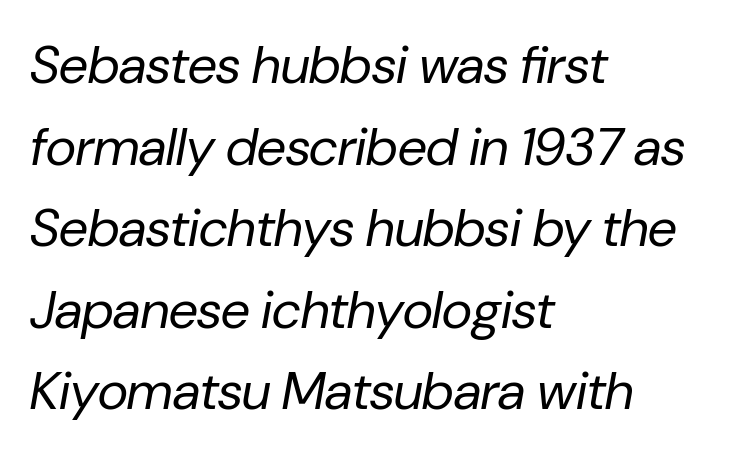
Q: Is the text bold? A: No.
Q: Is the text italic (slanted)? A: Yes, it leans right by about 10 degrees.
Q: Is the text underlined? A: No.
Q: How is the paragraph aligned? A: Left-aligned.
Q: Is the spacing between letters normal or unusually wide? A: Normal.
Q: Is the spacing between lines tight, normal or loose? A: Normal.
Q: Width (condensed, normal, or wide)? A: Normal.
Q: Stroke contrast? A: Low.
Q: x-height? A: Medium.
Q: Monospaced? A: No.
